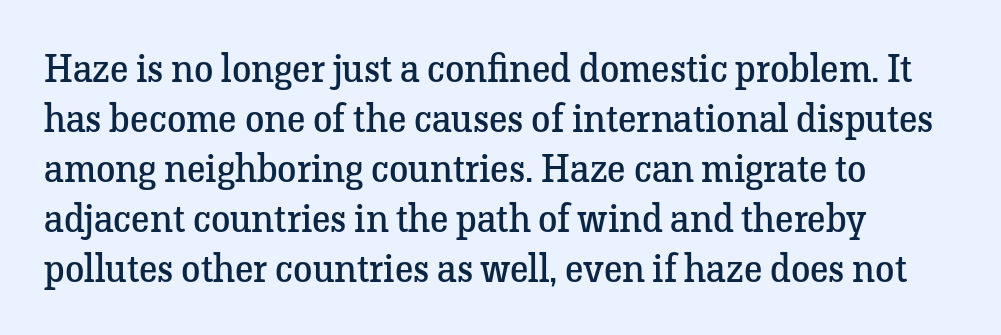
The image shows 39 px regular-weight serif type, upright; set normal line spacing (1.28x), normal letter spacing, not underlined; low stroke contrast and a medium x-height.
